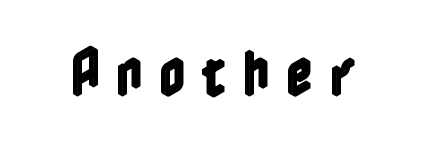
Here the glyphs are tracked loosely, breaking word shapes into spaced letters. Vertical strokes here are truly vertical. This rendering features lettering with no underline.
